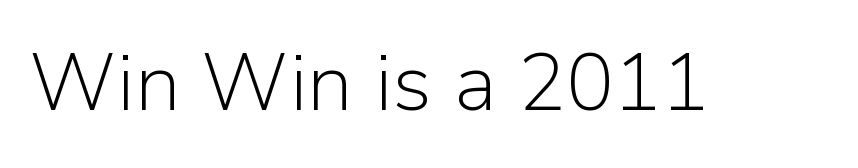
{"serif": "no", "italic": "no", "bold": "no", "weight": "light", "width": "normal", "stroke_contrast": "low", "x_height": "medium", "monospaced": "no", "underline": "no", "letter_spacing": "normal", "letter_spacing_em": 0.0, "glyph_px": 80}
